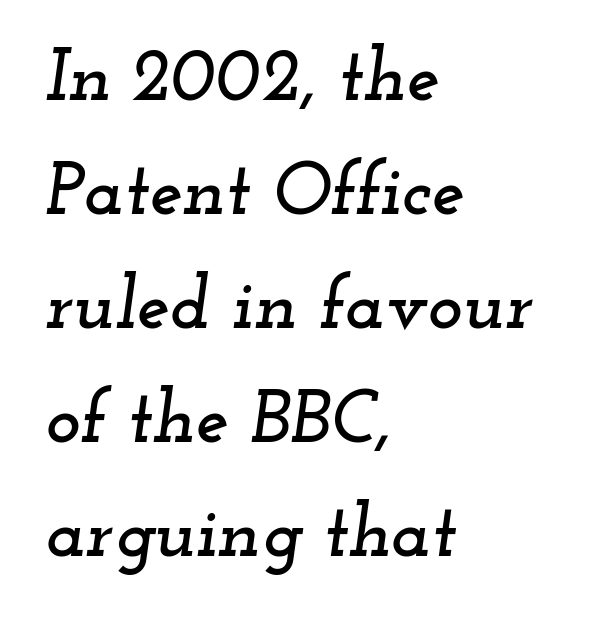
{"serif": "yes", "italic": "yes", "lean": "right", "slant_degrees": 12, "width": "wide", "stroke_contrast": "low", "x_height": "small", "monospaced": "no", "underline": "no", "align": "left", "line_spacing": "normal", "line_spacing_ratio": 1.54, "letter_spacing": "normal", "letter_spacing_em": 0.0, "glyph_px": 74}
